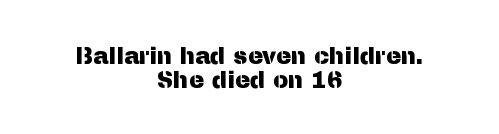
{"italic": "no", "underline": "no", "align": "center", "line_spacing": "tight", "line_spacing_ratio": 1.04, "letter_spacing": "normal", "letter_spacing_em": 0.0, "glyph_px": 23}
